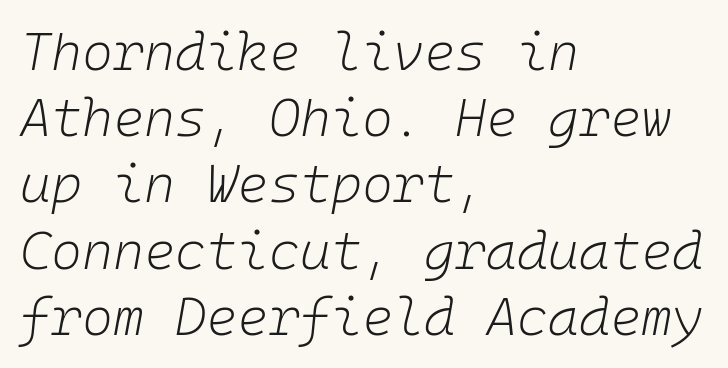
{"italic": "yes", "lean": "right", "slant_degrees": 10, "bold": "no", "weight": "light", "width": "normal", "stroke_contrast": "low", "x_height": "medium", "monospaced": "yes", "underline": "no", "align": "left", "line_spacing": "normal", "line_spacing_ratio": 1.25, "letter_spacing": "normal", "letter_spacing_em": 0.0, "glyph_px": 53}
